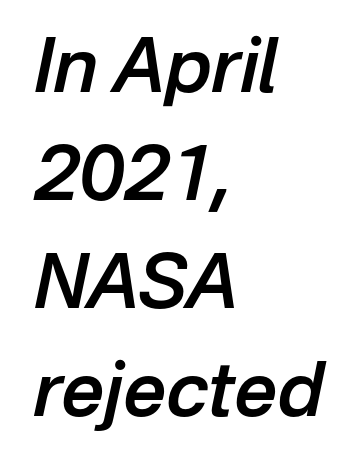
Is the block centered? No — it sits flush against the left margin. If you measured baseline to baseline, you'd find a middling distance. Is the type slanted? Yes — the strokes lean at a clear angle. The face used here is a semibold: visibly heavier than regular, lighter than bold.
